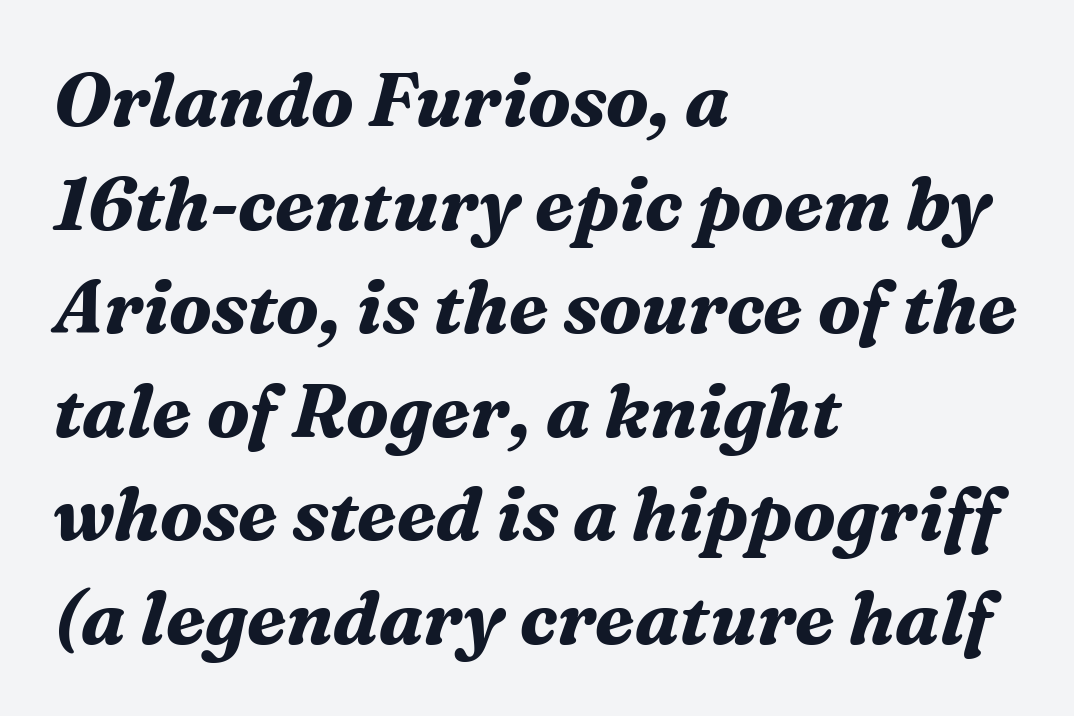
There is no visible air inserted between adjacent glyphs. The font family rendered here belongs to the serif group. Every row of glyphs begins at an identical x-position on the left. Every character sits at an angle, as italics do. Thick stems and heavy bowls — unmistakably bold. Each new line begins a customary step beneath the previous one.
